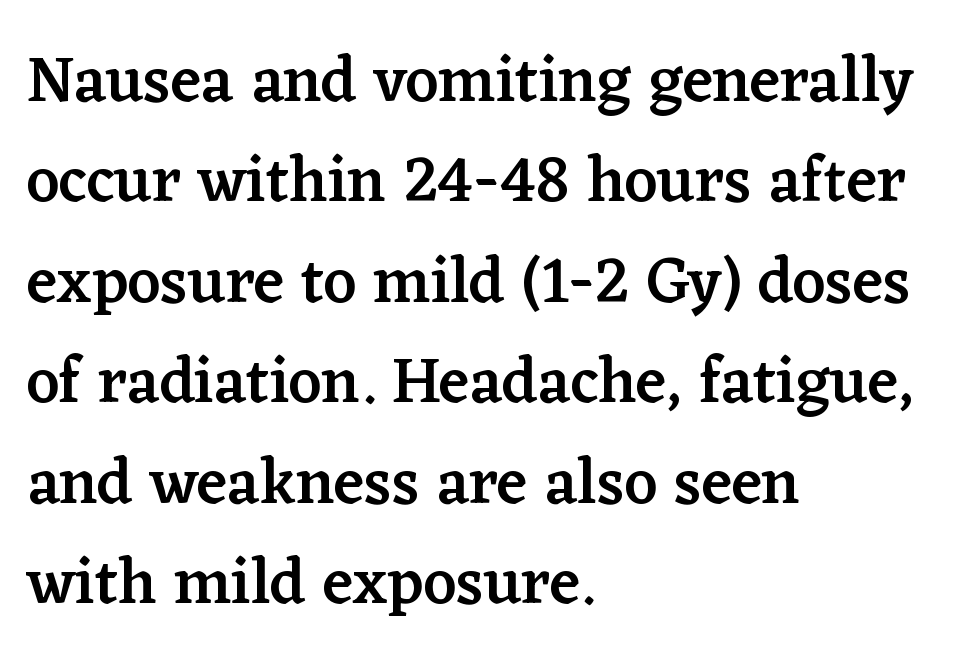
The vertical gap from one line to the next is medium. Weight: semibold (demi). Any mark beneath the type? The region is blank. Ascenders rise straight up at ninety degrees.
